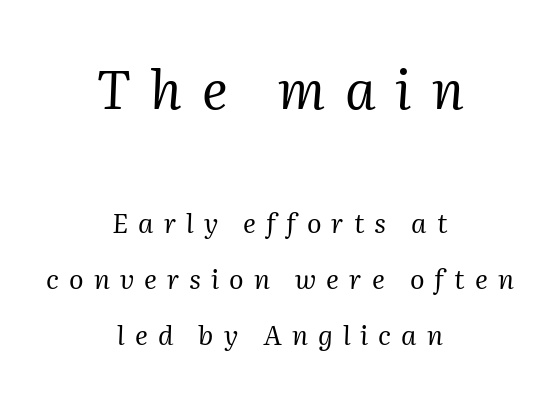
Q: Is the text bold? A: No.
Q: Is the text italic (slanted)? A: Yes, it leans right by about 2 degrees.
Q: Is the typeface a serif or a sans-serif typeface? A: Serif.
Q: Is the text underlined? A: No.
Q: How is the paragraph aligned? A: Centered.
Q: Is the spacing between letters normal or unusually wide? A: Unusually wide.
Q: Is the spacing between lines tight, normal or loose? A: Loose.
Q: Which block of text is set in a larger size, the first (top) or the second (bottom)? A: The first (top) one.
Q: Width (condensed, normal, or wide)? A: Normal.
Q: Stroke contrast? A: Medium.
Q: x-height? A: Medium.
Q: Monospaced? A: No.
